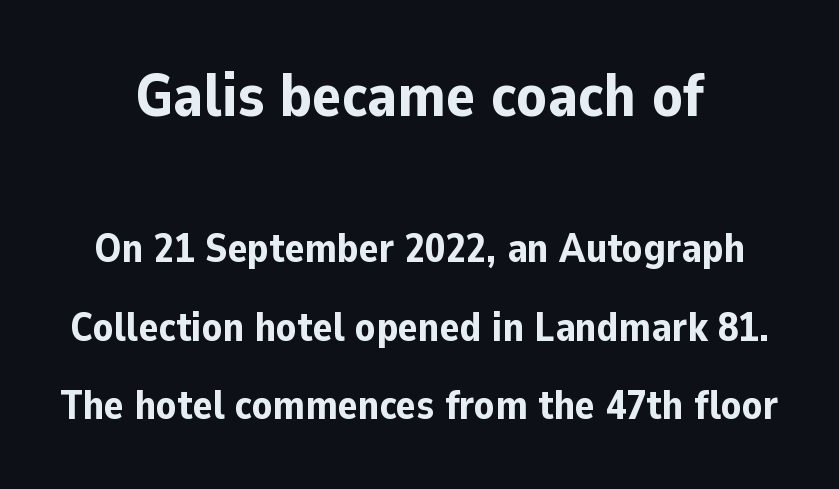
{"serif": "no", "italic": "no", "bold": "yes", "weight": "bold", "width": "normal", "stroke_contrast": "low", "x_height": "medium", "monospaced": "no", "underline": "no", "line_spacing": "loose", "line_spacing_ratio": 1.92, "letter_spacing": "normal", "letter_spacing_em": 0.0, "larger_block": "first", "size_ratio": 1.49, "glyph_px": 61}
